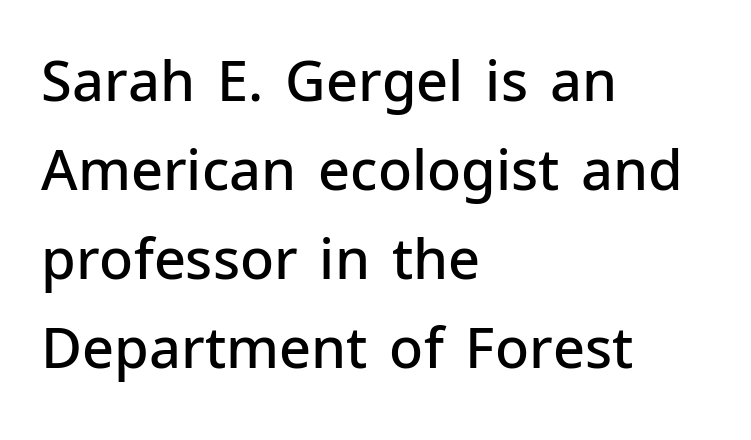
Compared with an ordinary text face, these strokes are moderately heavier — a semibold. The typesetter chose a ragged-right arrangement here. Tall strokes in this sample are plumb rather than angled. I'd call this a sans setting — the letters go barefoot. These lines sit exactly where default settings would place them. The passage shown is typed in a proportional face where columns would drift.
